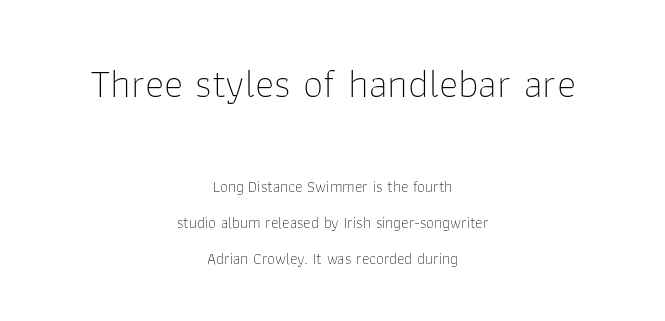
Q: Is the text bold? A: No.
Q: Is the text italic (slanted)? A: No, it is upright.
Q: Is the typeface a serif or a sans-serif typeface? A: Sans-serif.
Q: Is the text underlined? A: No.
Q: How is the paragraph aligned? A: Centered.
Q: Is the spacing between letters normal or unusually wide? A: Normal.
Q: Is the spacing between lines tight, normal or loose? A: Loose.
Q: Which block of text is set in a larger size, the first (top) or the second (bottom)? A: The first (top) one.
Q: Width (condensed, normal, or wide)? A: Normal.
Q: Stroke contrast? A: Low.
Q: x-height? A: Medium.
Q: Monospaced? A: No.
